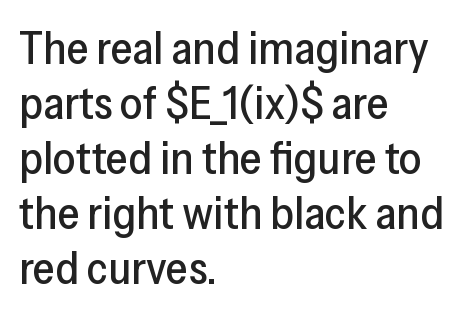
{"serif": "no", "italic": "no", "width": "normal", "stroke_contrast": "low", "x_height": "medium", "monospaced": "no", "underline": "no", "align": "left", "line_spacing_ratio": 1.22, "letter_spacing": "normal", "letter_spacing_em": 0.0, "glyph_px": 45}
